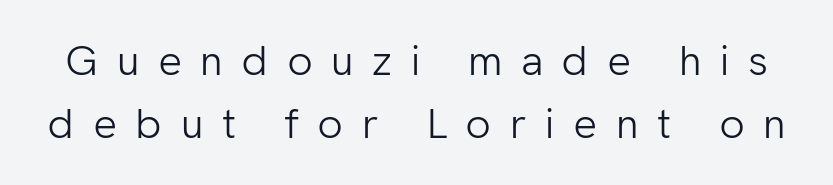
{"serif": "no", "italic": "no", "bold": "no", "weight": "light", "width": "normal", "stroke_contrast": "low", "x_height": "medium", "monospaced": "no", "underline": "no", "line_spacing": "normal", "line_spacing_ratio": 1.49, "letter_spacing": "wide", "letter_spacing_em": 0.44, "glyph_px": 42}
